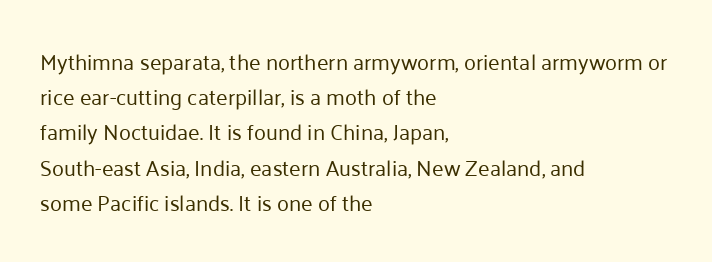
Q: Is the text bold? A: No.
Q: Is the text italic (slanted)? A: No, it is upright.
Q: Is the text underlined? A: No.
Q: How is the paragraph aligned? A: Left-aligned.
Q: Is the spacing between letters normal or unusually wide? A: Normal.
Q: Is the spacing between lines tight, normal or loose? A: Normal.
